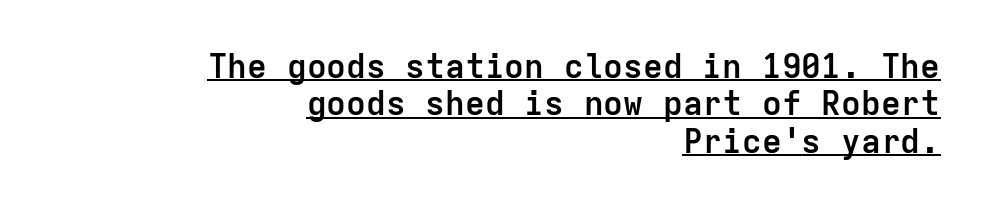
The image shows 33 px semibold sans-serif type, upright, monospaced; set right-aligned, tight line spacing (1.13x), normal letter spacing, underlined; low stroke contrast and a medium x-height.
